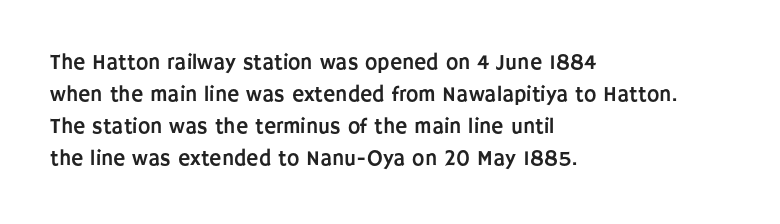
{"italic": "no", "underline": "no", "align": "left", "line_spacing": "normal", "line_spacing_ratio": 1.53, "letter_spacing": "normal", "letter_spacing_em": 0.0, "glyph_px": 21}
